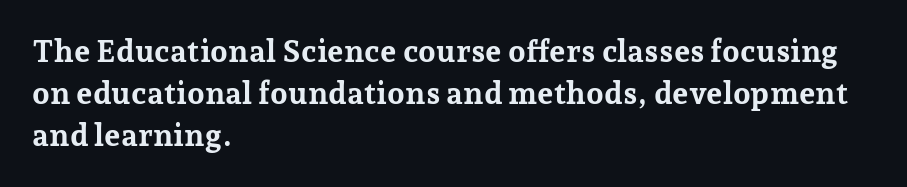
The image shows 31 px bold serif type, upright; set left-aligned, normal line spacing (1.36x), normal letter spacing, not underlined; low stroke contrast and a medium x-height.
